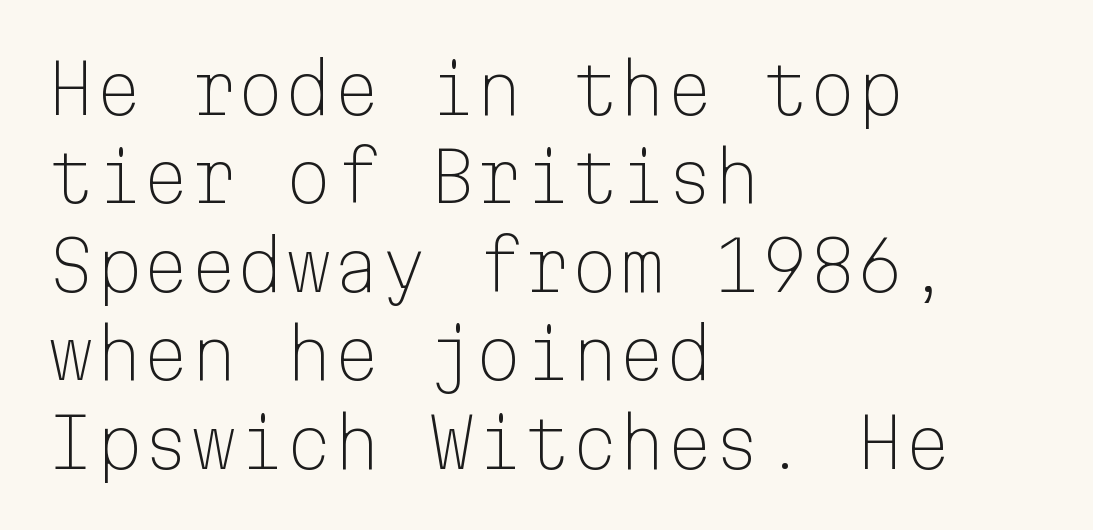
Spacing between characters is what you'd get straight out of the box. Serifs: no, the terminals of the letterforms are clean. Unlike italic type, these characters show no tilt at all. The typeface has the unassuming heft of standard copy or less. Honestly, the row spacing looks completely unremarkable. Is this a fixed-width face? Yes — each glyph sits in an identical cell.
